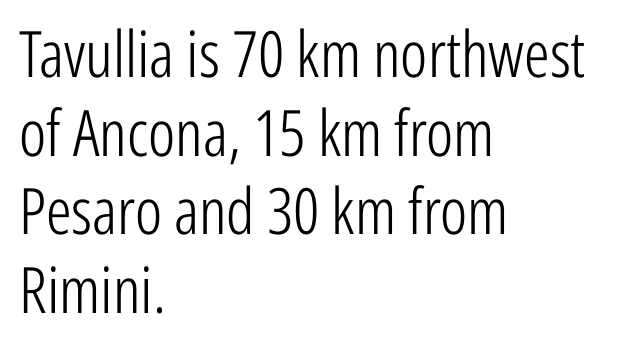
The image shows 64 px light, condensed sans-serif type, upright; set left-aligned, line spacing 1.23x, normal letter spacing, not underlined; low stroke contrast and a medium x-height.
